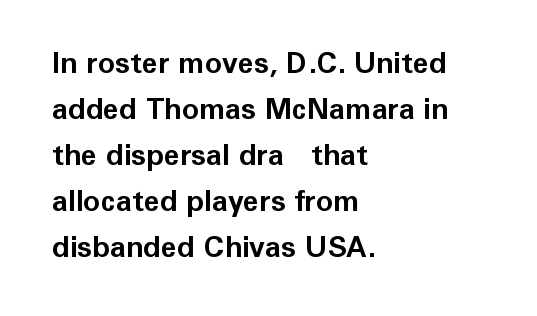
Do the characters align in a grid? No, the font is proportional. Does the type have serifs? No, each stem ends abruptly. Line beginnings align vertically; line endings do not. The letters stand upright; this is a roman face. Spacing between characters is what you'd get straight out of the box. The area under the type is left untouched.
